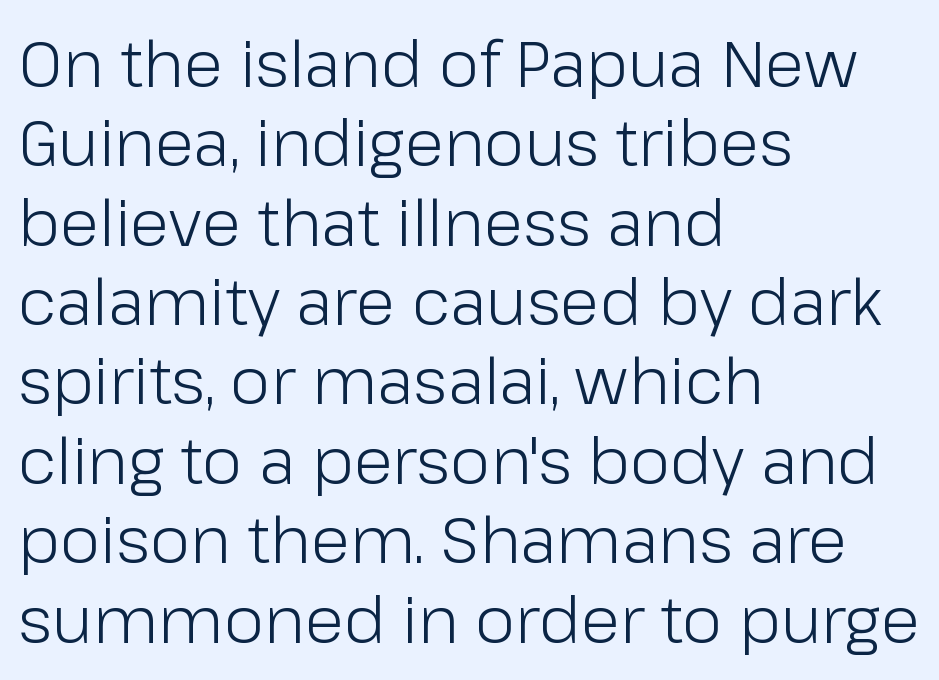
{"serif": "no", "italic": "no", "bold": "no", "weight": "light", "width": "normal", "stroke_contrast": "low", "x_height": "medium", "monospaced": "no", "underline": "no", "align": "left", "line_spacing_ratio": 1.24, "letter_spacing": "normal", "letter_spacing_em": 0.0, "glyph_px": 64}
